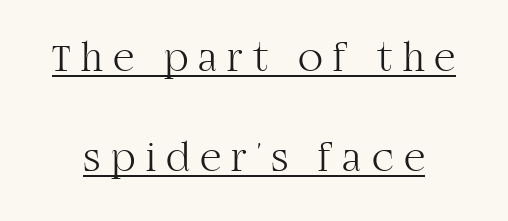
{"serif": "yes", "italic": "no", "bold": "no", "weight": "light", "width": "normal", "stroke_contrast": "high", "x_height": "large", "monospaced": "no", "underline": "yes", "line_spacing": "loose", "line_spacing_ratio": 2.44, "letter_spacing": "wide", "letter_spacing_em": 0.25, "glyph_px": 41}
